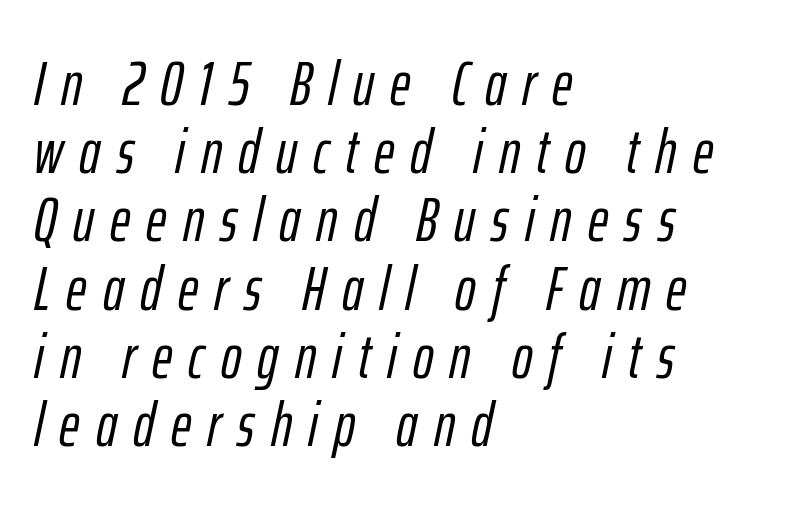
{"italic": "yes", "lean": "right", "slant_degrees": 12, "width": "condensed", "stroke_contrast": "low", "x_height": "medium", "monospaced": "no", "underline": "no", "align": "left", "line_spacing": "tight", "line_spacing_ratio": 1.1, "letter_spacing": "wide", "letter_spacing_em": 0.26, "glyph_px": 62}
